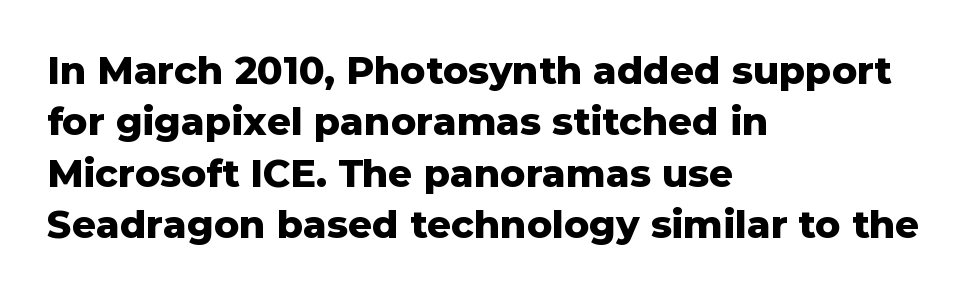
The image shows 38 px heavy sans-serif type, upright; set left-aligned, normal line spacing (1.35x), normal letter spacing, not underlined; low stroke contrast and a medium x-height.
